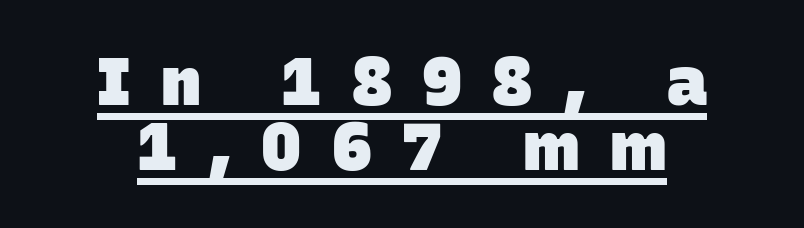
Does the type have serifs? No, each stem ends abruptly. Heft: maximum for text — a bold. Each word looks stretched out because of the extra space between its letters. The glyphs are accompanied by a horizontal stroke just below them. These lines are centered, leaving both edges ragged. Looks like regular typesetting: each glyph gets only the width it needs.
